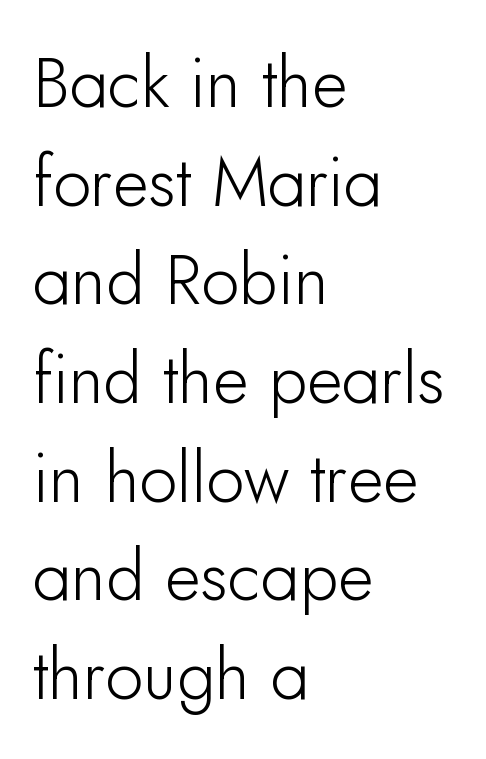
Q: Is the text italic (slanted)? A: No, it is upright.
Q: Is the typeface a serif or a sans-serif typeface? A: Sans-serif.
Q: Is the text underlined? A: No.
Q: How is the paragraph aligned? A: Left-aligned.
Q: Is the spacing between letters normal or unusually wide? A: Normal.
Q: Is the spacing between lines tight, normal or loose? A: Normal.
Q: Width (condensed, normal, or wide)? A: Normal.
Q: Stroke contrast? A: Low.
Q: x-height? A: Small.
Q: Monospaced? A: No.
